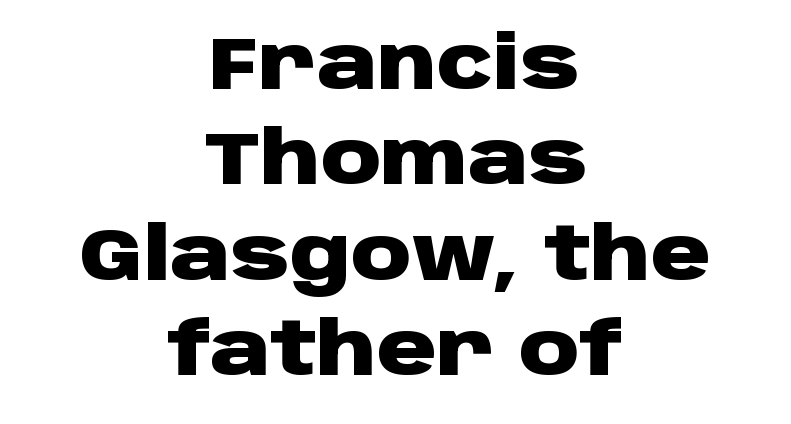
{"serif": "no", "italic": "no", "bold": "yes", "weight": "heavy", "width": "wide", "stroke_contrast": "low", "x_height": "large", "monospaced": "no", "underline": "no", "align": "center", "line_spacing": "normal", "line_spacing_ratio": 1.29, "letter_spacing": "normal", "letter_spacing_em": 0.0, "glyph_px": 74}
